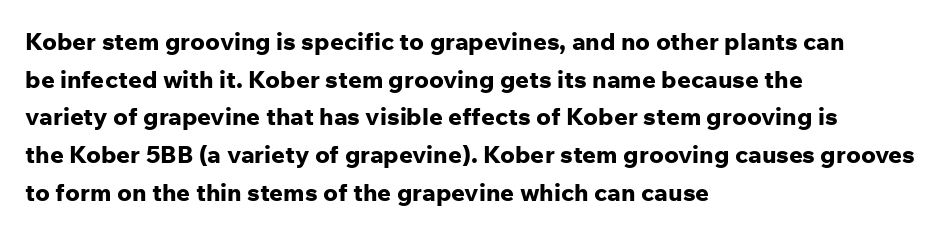
Heavy, bold letterforms. Quick note: underline off. The space between consecutive lines is moderate. This is roman type, the default non-slanted kind. The compositor pushed each line to the left boundary.
